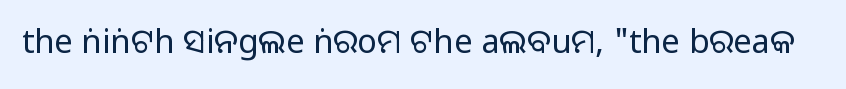
{"serif": "no", "italic": "no", "bold": "no", "weight": "regular", "width": "normal", "stroke_contrast": "low", "x_height": "large", "monospaced": "no", "underline": "no", "letter_spacing": "normal", "letter_spacing_em": 0.0, "glyph_px": 33}
